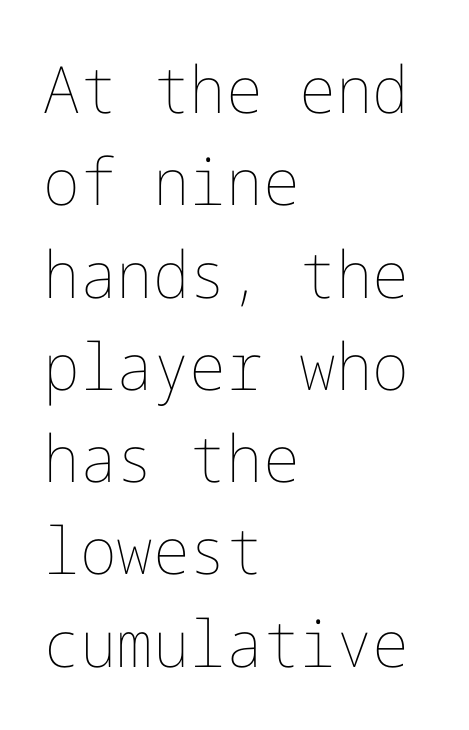
The image shows 65 px thin type, upright; set left-aligned, normal line spacing (1.42x), normal letter spacing, not underlined; low stroke contrast and a medium x-height.
